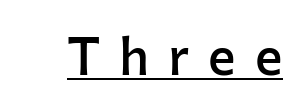
Q: Is the text bold? A: Semi-bold.
Q: Is the text italic (slanted)? A: No, it is upright.
Q: Is the typeface a serif or a sans-serif typeface? A: Sans-serif.
Q: Is the text underlined? A: Yes.
Q: Is the spacing between letters normal or unusually wide? A: Unusually wide.
Q: Width (condensed, normal, or wide)? A: Normal.
Q: Stroke contrast? A: Low.
Q: x-height? A: Medium.
Q: Monospaced? A: No.
